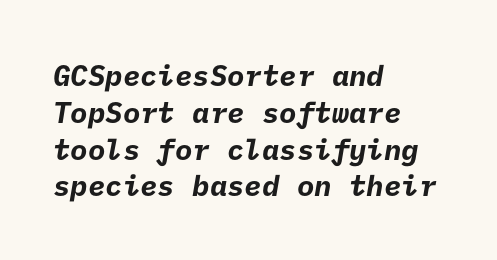
Q: Is the text bold? A: Yes.
Q: Is the typeface a serif or a sans-serif typeface? A: Sans-serif.
Q: Is the text underlined? A: No.
Q: How is the paragraph aligned? A: Left-aligned.
Q: Is the spacing between letters normal or unusually wide? A: Normal.
Q: Is the spacing between lines tight, normal or loose? A: Normal.
Q: Width (condensed, normal, or wide)? A: Normal.
Q: Stroke contrast? A: Low.
Q: x-height? A: Medium.
